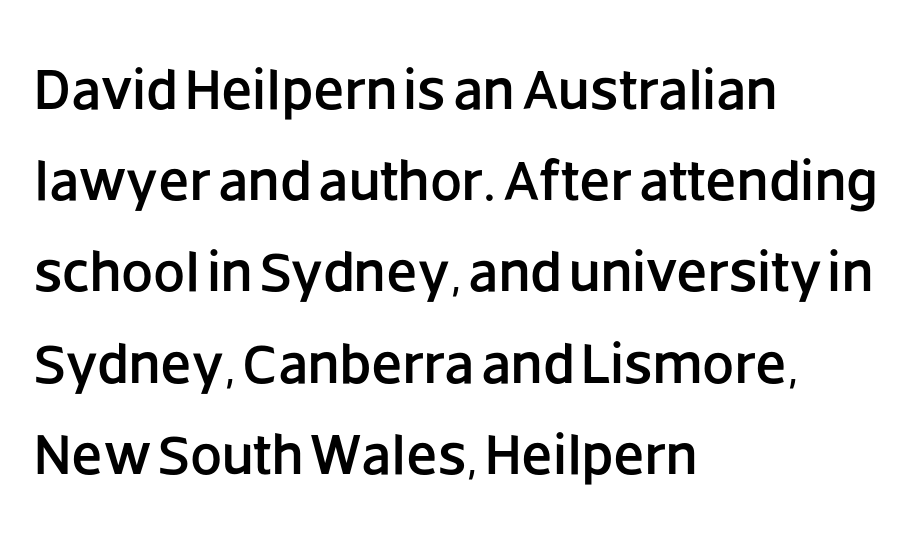
Q: Is the text italic (slanted)? A: No, it is upright.
Q: Is the typeface a serif or a sans-serif typeface? A: Sans-serif.
Q: Is the text underlined? A: No.
Q: How is the paragraph aligned? A: Left-aligned.
Q: Is the spacing between letters normal or unusually wide? A: Normal.
Q: Is the spacing between lines tight, normal or loose? A: Normal.
Q: Width (condensed, normal, or wide)? A: Normal.
Q: Stroke contrast? A: Low.
Q: x-height? A: Large.
Q: Monospaced? A: No.
